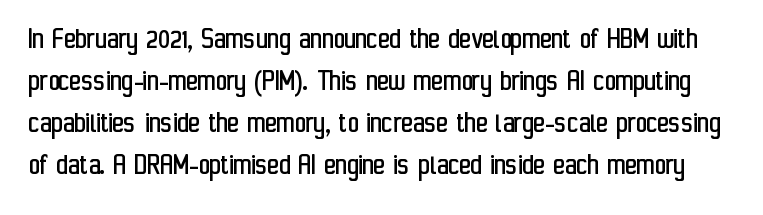
{"serif": "no", "italic": "no", "bold": "no", "weight": "regular", "width": "condensed", "stroke_contrast": "low", "x_height": "medium", "monospaced": "no", "underline": "no", "line_spacing": "normal", "line_spacing_ratio": 1.36, "letter_spacing": "normal", "letter_spacing_em": 0.0, "glyph_px": 31}
